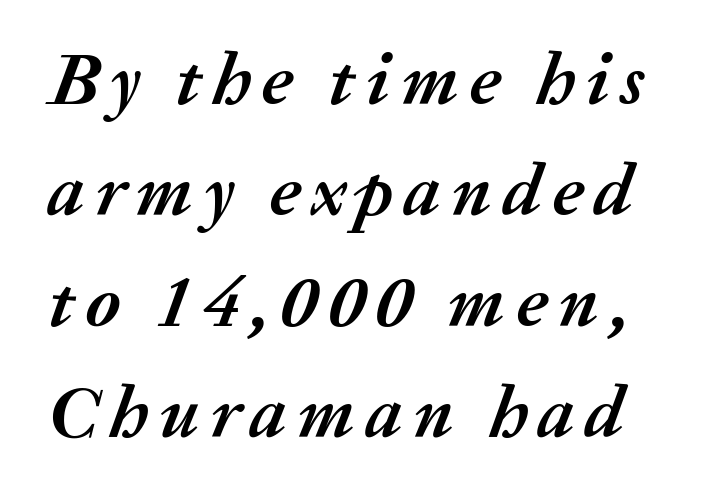
{"italic": "yes", "lean": "right", "slant_degrees": 20, "bold": "yes", "weight": "semibold", "width": "normal", "stroke_contrast": "medium", "x_height": "medium", "monospaced": "no", "underline": "no", "line_spacing": "normal", "line_spacing_ratio": 1.5, "glyph_px": 74}
